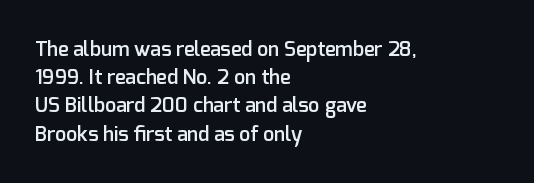
The image shows 20 px text type, upright; set left-aligned, normal line spacing (1.41x), normal letter spacing, not underlined.
